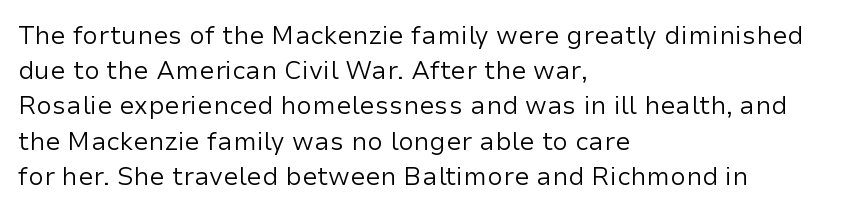
Q: Is the text bold? A: No.
Q: Is the text italic (slanted)? A: No, it is upright.
Q: Is the text underlined? A: No.
Q: How is the paragraph aligned? A: Left-aligned.
Q: Is the spacing between letters normal or unusually wide? A: Normal.
Q: Is the spacing between lines tight, normal or loose? A: Normal.
